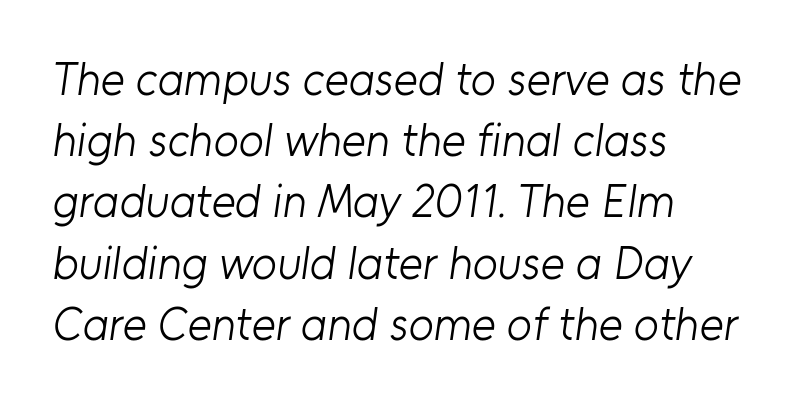
The image shows 46 px light sans-serif type; set left-aligned, normal line spacing (1.33x), normal letter spacing, not underlined; low stroke contrast and a medium x-height.
